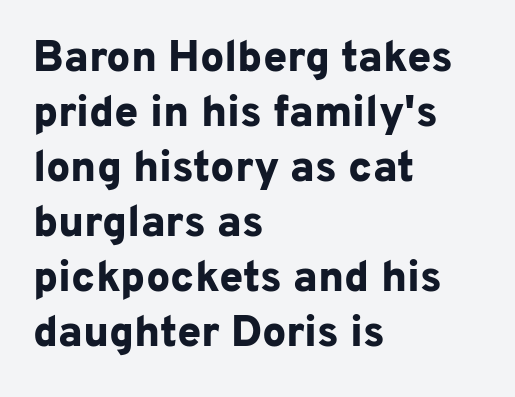
The typesetter chose a ragged-right arrangement here. The rendering uses natural spacing where letterforms have individual widths. Pretty heavy lettering here — definitely bold. The space directly below the letters is spotless. Classification — sans serif.
